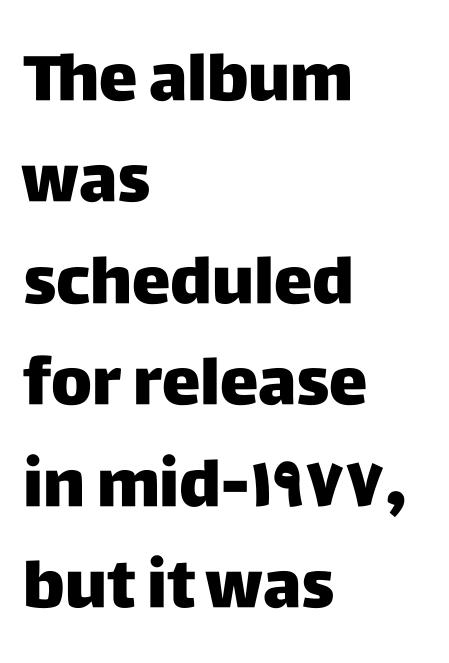
Do the characters align in a grid? No, the font is proportional. Typeset ragged right — the left edge is the straight one. The rows are spaced the way most documents space them. The letters carry no serifs — their stems end cleanly without finishing strokes. You could call the tracking neutral — neither tight nor loose. Descenders hang freely into open space.
